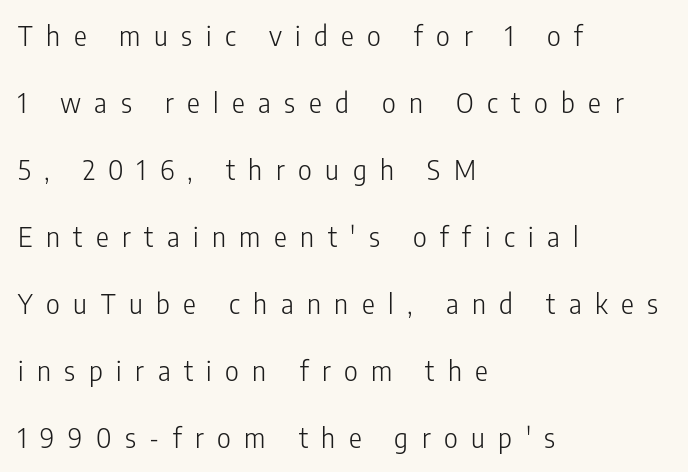
Q: Is the text bold? A: No.
Q: Is the text italic (slanted)? A: No, it is upright.
Q: Is the text underlined? A: No.
Q: How is the paragraph aligned? A: Left-aligned.
Q: Is the spacing between letters normal or unusually wide? A: Unusually wide.
Q: Is the spacing between lines tight, normal or loose? A: Loose.
